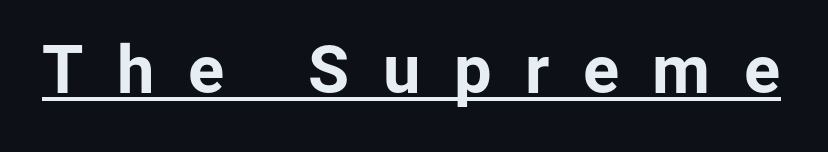
The image shows 67 px bold sans-serif type, upright; set unusually wide letter spacing (+0.5 em), underlined; low stroke contrast and a medium x-height.
